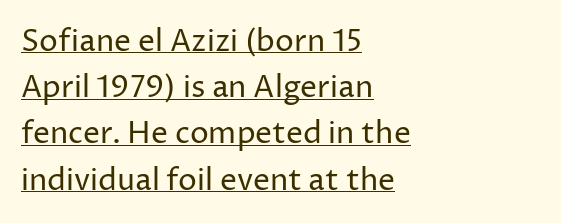
{"serif": "no", "italic": "no", "bold": "no", "weight": "regular", "width": "normal", "stroke_contrast": "low", "x_height": "medium", "monospaced": "no", "underline": "yes", "align": "left", "line_spacing": "normal", "line_spacing_ratio": 1.54, "letter_spacing": "normal", "letter_spacing_em": 0.0, "glyph_px": 30}
